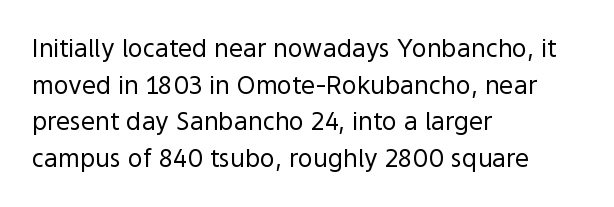
{"italic": "no", "bold": "no", "underline": "no", "align": "left", "line_spacing": "normal", "line_spacing_ratio": 1.47, "letter_spacing": "normal", "letter_spacing_em": 0.0, "glyph_px": 25}
